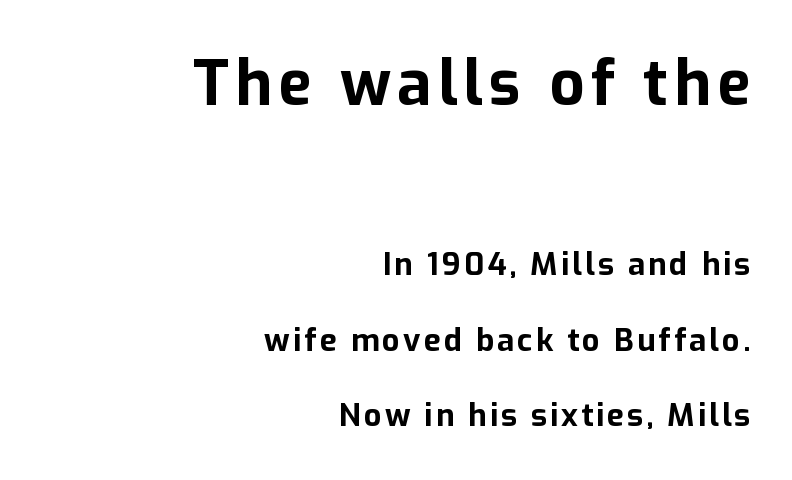
{"serif": "no", "italic": "no", "bold": "yes", "weight": "bold", "width": "normal", "stroke_contrast": "low", "x_height": "medium", "monospaced": "no", "underline": "no", "align": "right", "line_spacing": "loose", "line_spacing_ratio": 2.44, "larger_block": "first", "size_ratio": 2.0, "glyph_px": 62}
